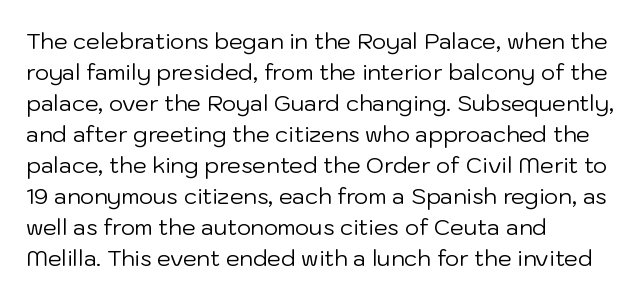
{"italic": "no", "bold": "no", "underline": "no", "align": "left", "line_spacing": "normal", "line_spacing_ratio": 1.41, "letter_spacing": "normal", "letter_spacing_em": 0.0, "glyph_px": 22}
